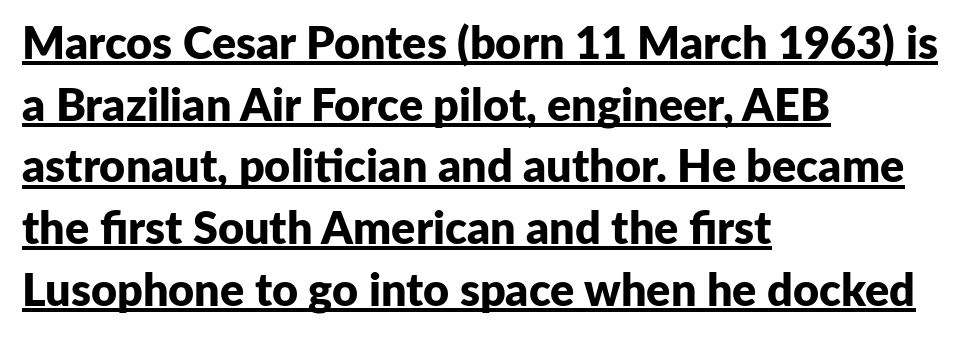
Horizontal bands of white between lines are of average thickness. This sample has the flowing, uneven cadence of proportional lettering. The rendering keeps characters at their native spacing. The specimen includes a rule beneath the text block's lines. No feet cap the strokes, marking this as sans-serif type.
